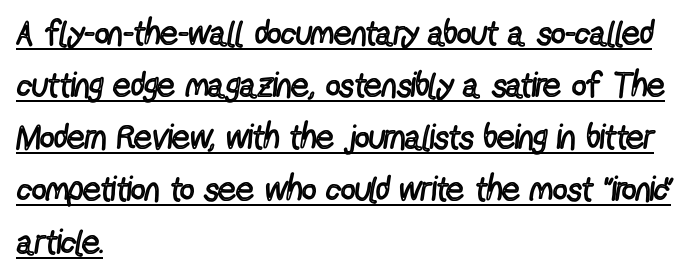
The image shows 35 px regular-weight, condensed sans-serif type; set left-aligned, normal line spacing (1.49x), normal letter spacing, underlined; a medium x-height.
